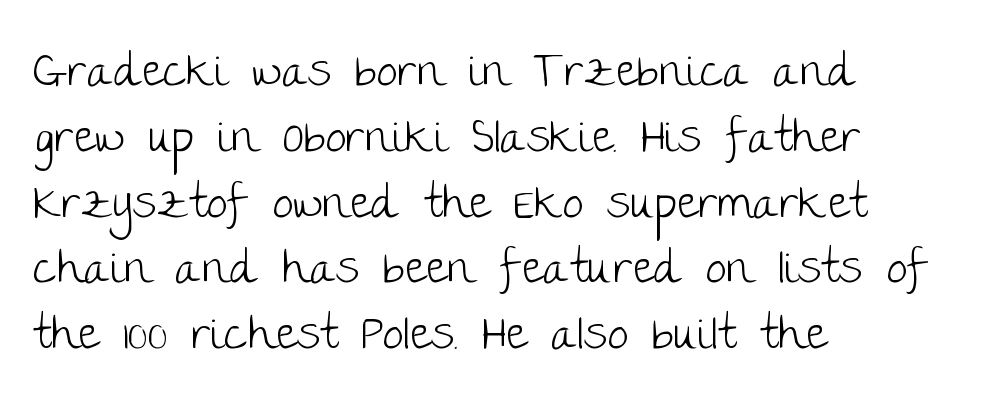
Q: Is the text bold? A: No.
Q: Is the text italic (slanted)? A: No, it is upright.
Q: Is the typeface a serif or a sans-serif typeface? A: Sans-serif.
Q: Is the text underlined? A: No.
Q: How is the paragraph aligned? A: Left-aligned.
Q: Is the spacing between letters normal or unusually wide? A: Normal.
Q: Is the spacing between lines tight, normal or loose? A: Normal.
Q: Width (condensed, normal, or wide)? A: Normal.
Q: Stroke contrast? A: Low.
Q: x-height? A: Large.
Q: Monospaced? A: No.
